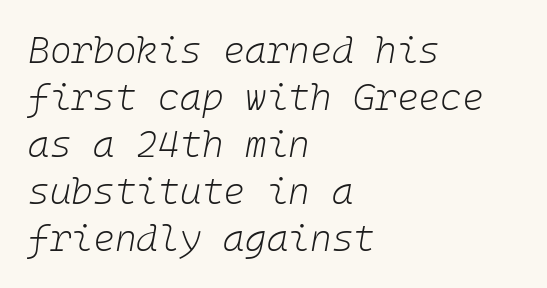
The characters are drawn with everyday or finer stroke widths. The font's italic variant was chosen for this text. Honestly, the row spacing looks completely unremarkable. Check under the words: just untouched page. This rendering uses left alignment, leaving the right contour irregular. Spacing between characters is what you'd get straight out of the box.
